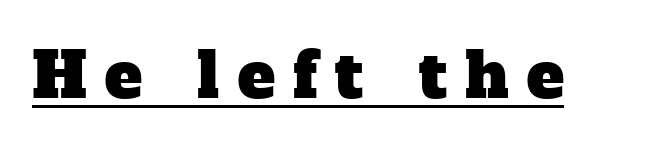
{"serif": "yes", "width": "normal", "stroke_contrast": "low", "x_height": "medium", "monospaced": "no", "underline": "yes", "letter_spacing": "wide", "letter_spacing_em": 0.29, "glyph_px": 63}
